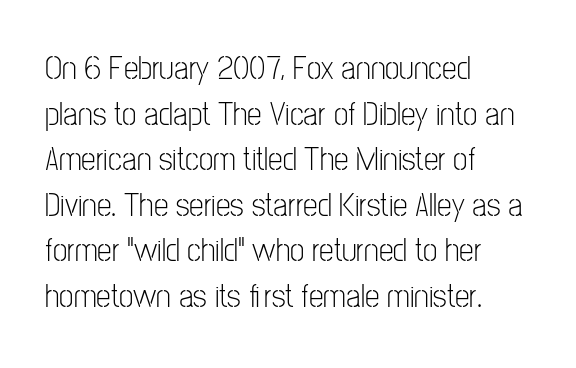
Q: Is the text bold? A: No.
Q: Is the text italic (slanted)? A: No, it is upright.
Q: Is the typeface a serif or a sans-serif typeface? A: Sans-serif.
Q: Is the text underlined? A: No.
Q: How is the paragraph aligned? A: Left-aligned.
Q: Is the spacing between letters normal or unusually wide? A: Normal.
Q: Is the spacing between lines tight, normal or loose? A: Normal.
Q: Width (condensed, normal, or wide)? A: Condensed.
Q: Stroke contrast? A: Low.
Q: x-height? A: Medium.
Q: Monospaced? A: No.
